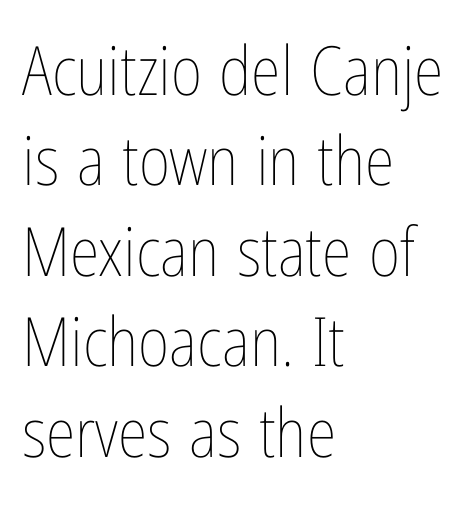
Q: Is the text bold? A: No.
Q: Is the text italic (slanted)? A: No, it is upright.
Q: Is the text underlined? A: No.
Q: How is the paragraph aligned? A: Left-aligned.
Q: Is the spacing between letters normal or unusually wide? A: Normal.
Q: Is the spacing between lines tight, normal or loose? A: Normal.
Q: Width (condensed, normal, or wide)? A: Condensed.
Q: Stroke contrast? A: Low.
Q: x-height? A: Medium.
Q: Monospaced? A: No.
